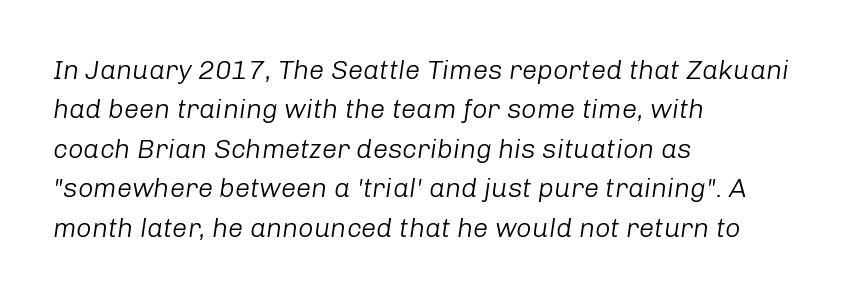
The image shows 27 px text type, italic (leaning right); set left-aligned, normal line spacing (1.46x), normal letter spacing, not underlined.
